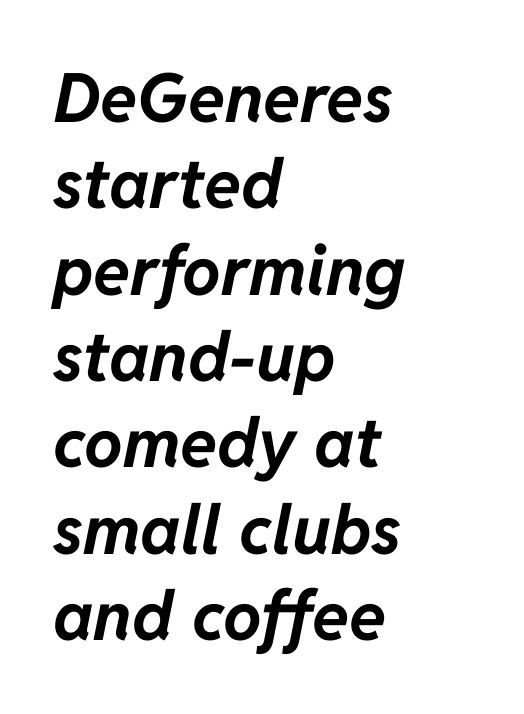
Q: Is the text bold? A: Yes.
Q: Is the text italic (slanted)? A: Yes, it leans right by about 11 degrees.
Q: Is the text underlined? A: No.
Q: How is the paragraph aligned? A: Left-aligned.
Q: Is the spacing between letters normal or unusually wide? A: Normal.
Q: Is the spacing between lines tight, normal or loose? A: Normal.
Q: Width (condensed, normal, or wide)? A: Normal.
Q: Stroke contrast? A: Low.
Q: x-height? A: Medium.
Q: Monospaced? A: No.
